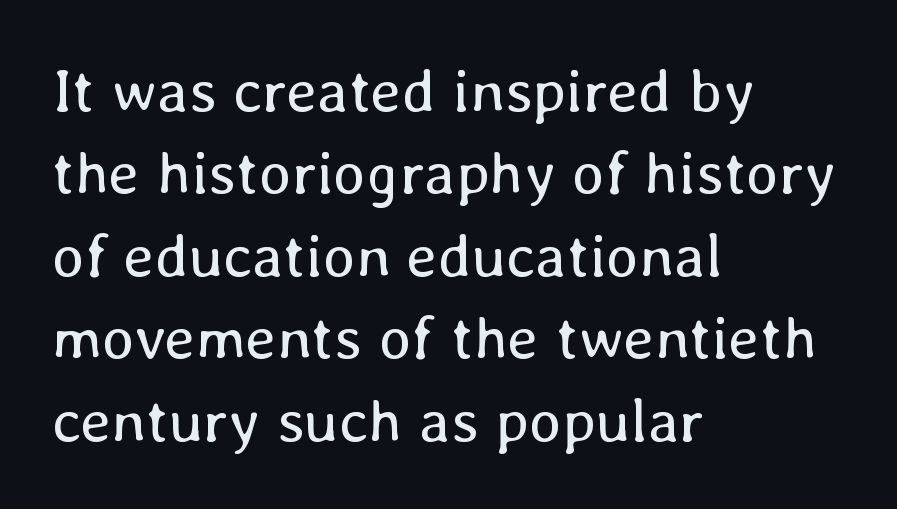
Q: Is the text bold? A: No.
Q: Is the text italic (slanted)? A: No, it is upright.
Q: Is the text underlined? A: No.
Q: How is the paragraph aligned? A: Left-aligned.
Q: Is the spacing between letters normal or unusually wide? A: Normal.
Q: Is the spacing between lines tight, normal or loose? A: Normal.
Q: Width (condensed, normal, or wide)? A: Normal.
Q: Stroke contrast? A: Low.
Q: x-height? A: Medium.
Q: Monospaced? A: No.
